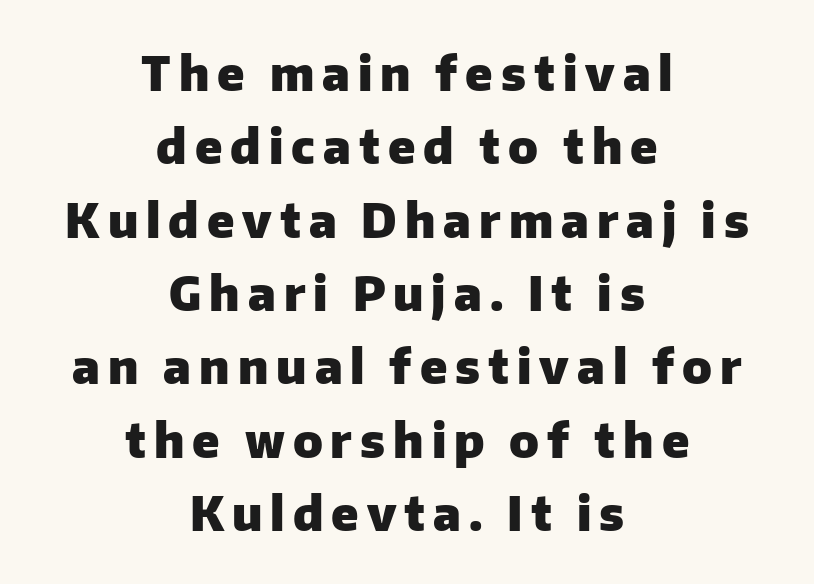
Q: Is the text bold? A: Yes.
Q: Is the text italic (slanted)? A: No, it is upright.
Q: Is the typeface a serif or a sans-serif typeface? A: Sans-serif.
Q: Is the text underlined? A: No.
Q: How is the paragraph aligned? A: Centered.
Q: Is the spacing between lines tight, normal or loose? A: Normal.
Q: Width (condensed, normal, or wide)? A: Normal.
Q: Stroke contrast? A: Low.
Q: x-height? A: Medium.
Q: Monospaced? A: No.
